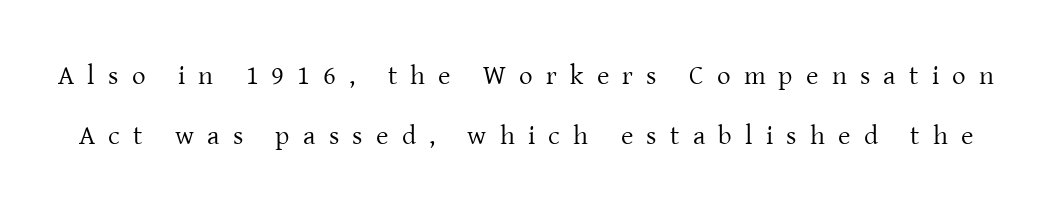
{"italic": "no", "bold": "no", "underline": "no", "line_spacing": "loose", "line_spacing_ratio": 2.24, "letter_spacing": "wide", "letter_spacing_em": 0.49, "glyph_px": 27}
